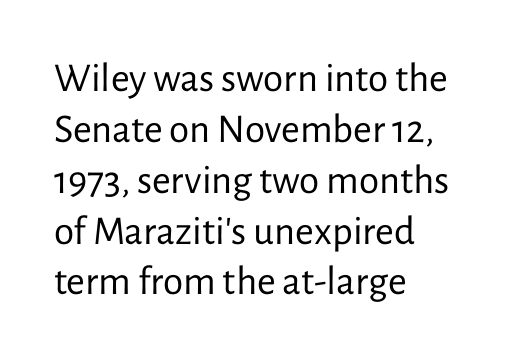
Q: Is the text bold? A: No.
Q: Is the text italic (slanted)? A: No, it is upright.
Q: Is the typeface a serif or a sans-serif typeface? A: Sans-serif.
Q: Is the text underlined? A: No.
Q: How is the paragraph aligned? A: Left-aligned.
Q: Is the spacing between letters normal or unusually wide? A: Normal.
Q: Width (condensed, normal, or wide)? A: Normal.
Q: Stroke contrast? A: Low.
Q: x-height? A: Medium.
Q: Monospaced? A: No.
